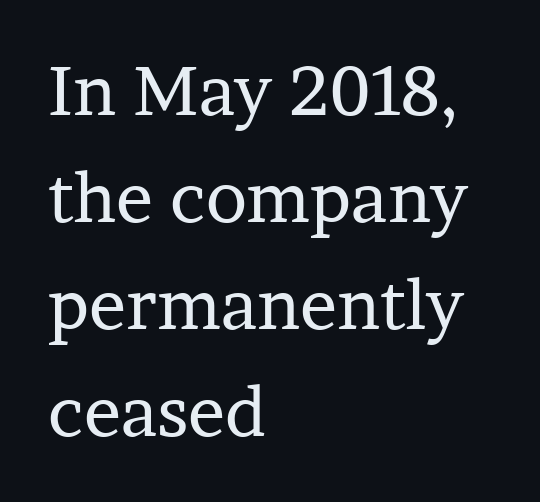
Successive baselines arrive at the customary interval. Character widths vary here, with narrow letters taking less room than wide ones. The rag falls on the right side of this text block. The string is rendered with underlining switched off.
